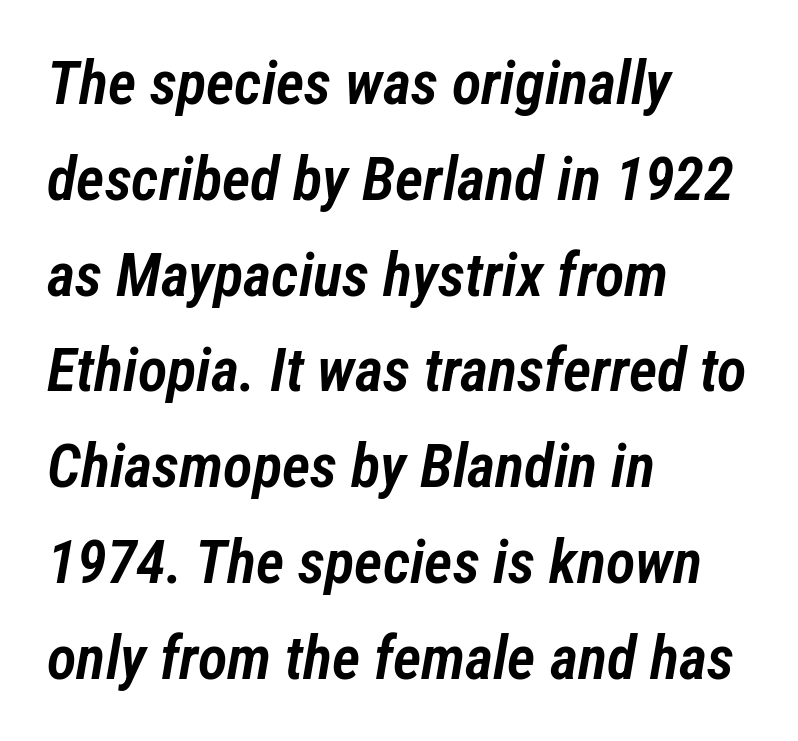
{"italic": "yes", "lean": "right", "slant_degrees": 12, "bold": "semi", "weight": "semibold", "width": "condensed", "stroke_contrast": "low", "x_height": "medium", "monospaced": "no", "underline": "no", "align": "left", "line_spacing": "normal", "line_spacing_ratio": 1.57, "letter_spacing": "normal", "letter_spacing_em": 0.0, "glyph_px": 61}
